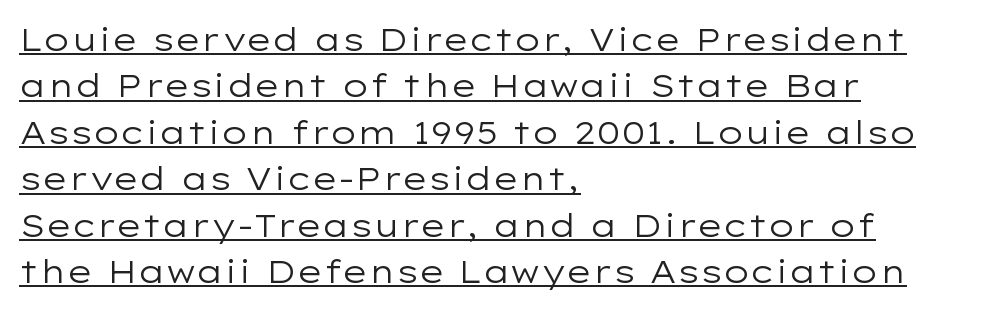
Rows of type keep a routine distance in the vertical direction. Varying glyph widths throughout — classic text-font behaviour. Has an underline been added? It has. The type is set solid horizontally, with unmodified tracking. Compared with a centered layout, this one pins lines to the left instead. Each letter's strokes conclude bluntly, with no projecting serifs.
